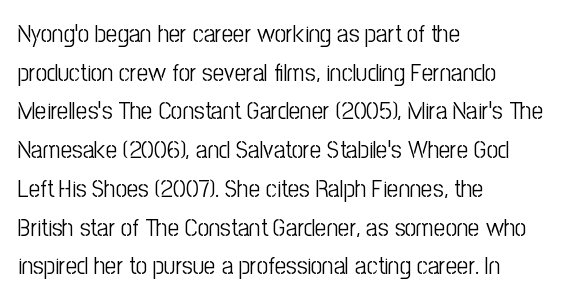
{"italic": "no", "bold": "no", "underline": "no", "align": "left", "line_spacing": "normal", "line_spacing_ratio": 1.55, "letter_spacing": "normal", "letter_spacing_em": 0.0, "glyph_px": 25}
